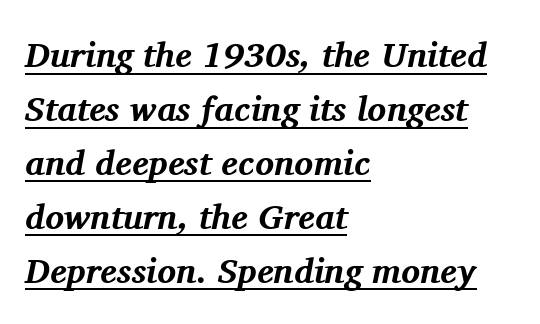
Q: Is the text bold? A: Yes.
Q: Is the text italic (slanted)? A: Yes, it leans right by about 11 degrees.
Q: Is the typeface a serif or a sans-serif typeface? A: Serif.
Q: Is the text underlined? A: Yes.
Q: How is the paragraph aligned? A: Left-aligned.
Q: Is the spacing between letters normal or unusually wide? A: Normal.
Q: Is the spacing between lines tight, normal or loose? A: Normal.
Q: Width (condensed, normal, or wide)? A: Normal.
Q: Stroke contrast? A: Medium.
Q: x-height? A: Medium.
Q: Monospaced? A: No.
